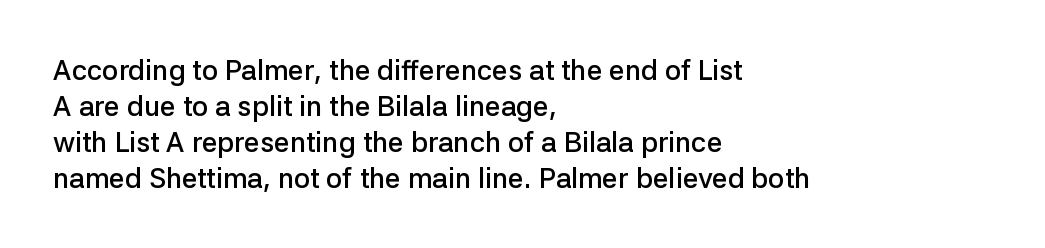
Observe the absence of serifs on each vertical stroke in this sample. The foot of each line stays bare and open. What weight is shown? A semibold, between regular and bold. Line spacing here is normal.
